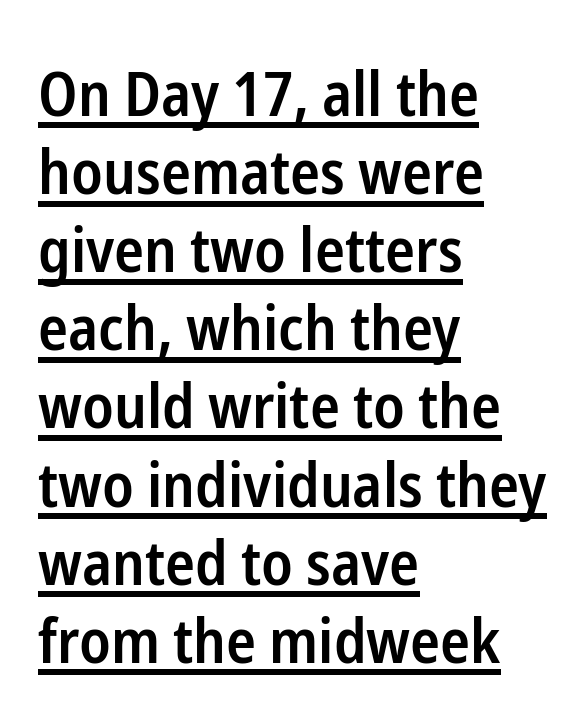
{"serif": "no", "italic": "no", "bold": "semi", "weight": "semibold", "width": "condensed", "stroke_contrast": "low", "x_height": "medium", "monospaced": "no", "underline": "yes", "align": "left", "line_spacing": "normal", "line_spacing_ratio": 1.26, "letter_spacing": "normal", "letter_spacing_em": 0.0, "glyph_px": 62}
